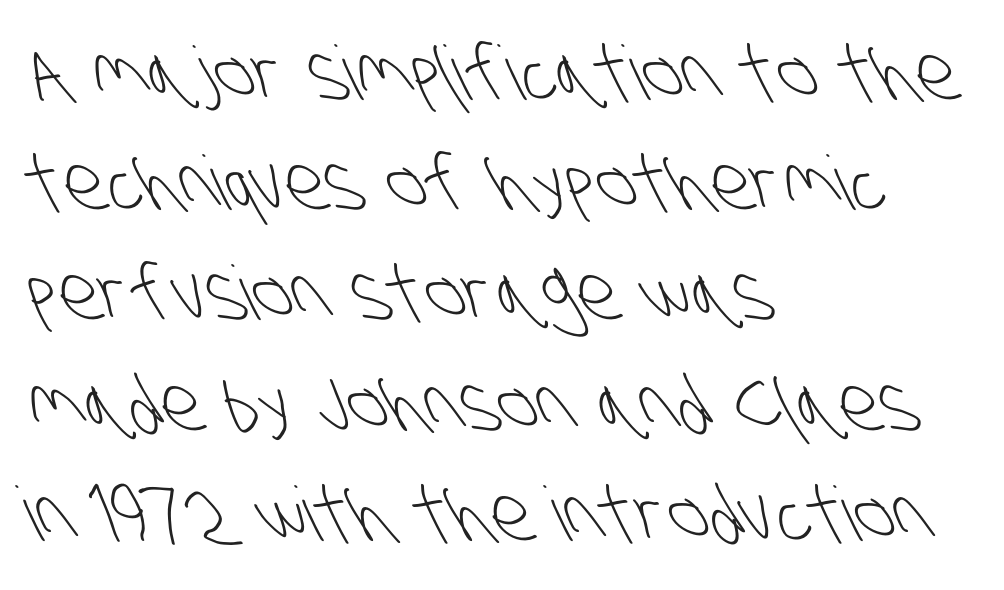
Words float on clear page, feet unadorned. This sample keeps an unexceptional amount of space between lines. Stroke mass is kept to a normal reading level or below. This rendering employs a face without finishing strokes, i.e., a sans-serif.
